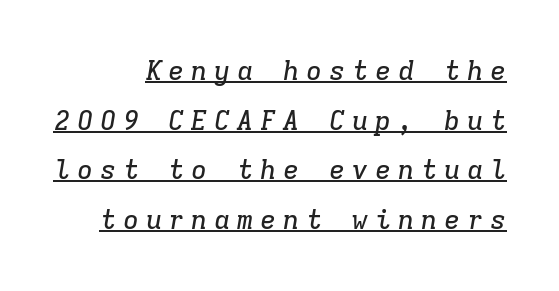
The image shows 27 px text type, italic (leaning right); set right-aligned, line spacing 1.84x, unusually wide letter spacing (+0.25 em), underlined.
